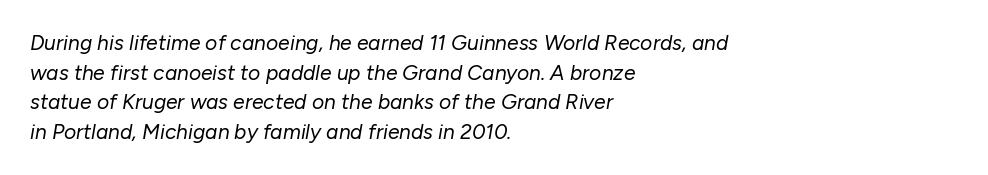
Q: Is the text bold? A: No.
Q: Is the text italic (slanted)? A: Yes, it leans right by about 10 degrees.
Q: Is the text underlined? A: No.
Q: How is the paragraph aligned? A: Left-aligned.
Q: Is the spacing between letters normal or unusually wide? A: Normal.
Q: Is the spacing between lines tight, normal or loose? A: Normal.
